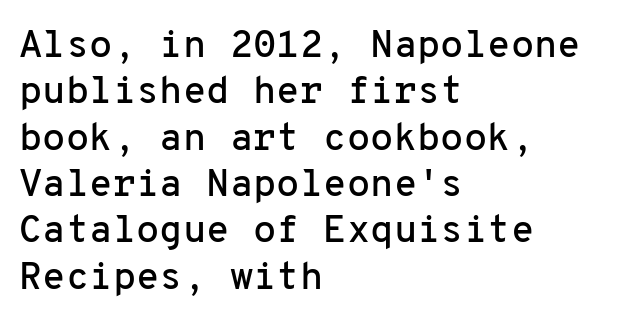
{"serif": "no", "italic": "no", "width": "normal", "stroke_contrast": "low", "x_height": "medium", "monospaced": "yes", "underline": "no", "align": "left", "line_spacing_ratio": 1.22, "letter_spacing": "normal", "letter_spacing_em": 0.0, "glyph_px": 38}
